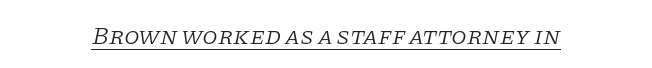
Q: Is the text bold? A: No.
Q: Is the text italic (slanted)? A: Yes, it leans right by about 11 degrees.
Q: Is the text underlined? A: Yes.
Q: Is the spacing between letters normal or unusually wide? A: Normal.
